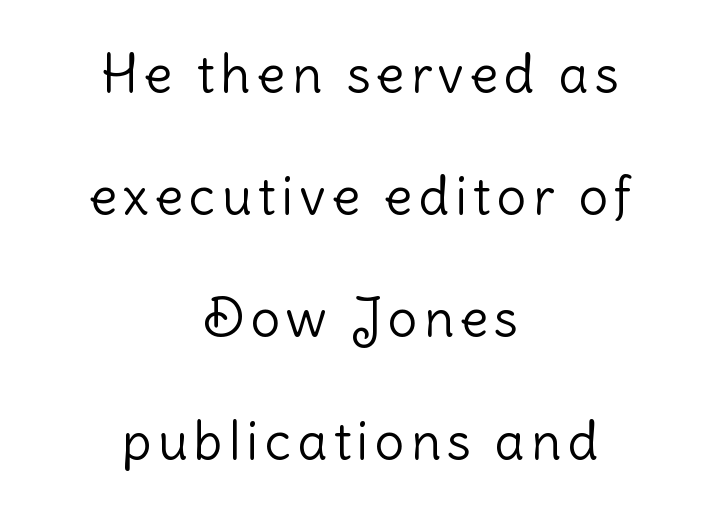
The image shows 52 px light sans-serif type, upright; set centered, loose line spacing (2.35x), not underlined; low stroke contrast and a medium x-height.
